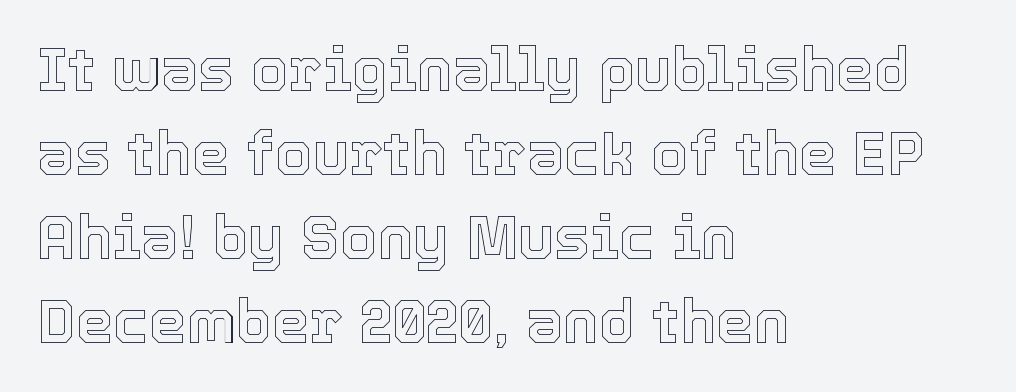
The image shows 60 px text type, upright; set left-aligned, normal line spacing (1.4x), normal letter spacing, not underlined; a medium x-height.
